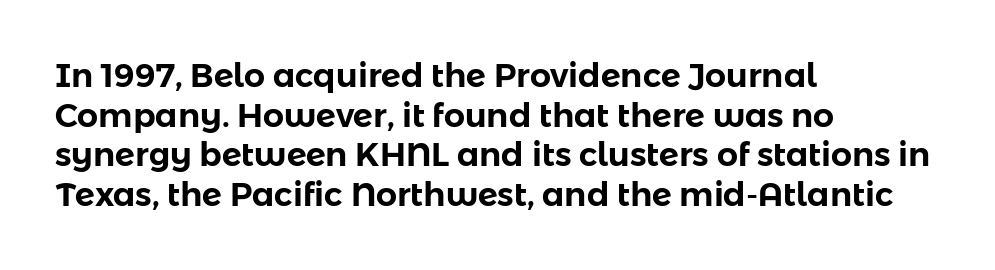
Q: Is the text italic (slanted)? A: No, it is upright.
Q: Is the typeface a serif or a sans-serif typeface? A: Sans-serif.
Q: Is the text underlined? A: No.
Q: How is the paragraph aligned? A: Left-aligned.
Q: Is the spacing between letters normal or unusually wide? A: Normal.
Q: Width (condensed, normal, or wide)? A: Normal.
Q: Stroke contrast? A: Low.
Q: x-height? A: Medium.
Q: Monospaced? A: No.
